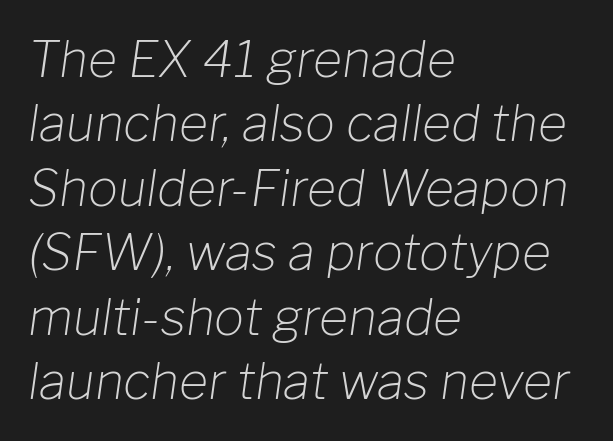
{"italic": "yes", "lean": "right", "slant_degrees": 8, "bold": "no", "weight": "light", "width": "normal", "stroke_contrast": "low", "x_height": "medium", "monospaced": "no", "underline": "no", "align": "left", "line_spacing": "normal", "line_spacing_ratio": 1.29, "letter_spacing": "normal", "letter_spacing_em": 0.0, "glyph_px": 50}
